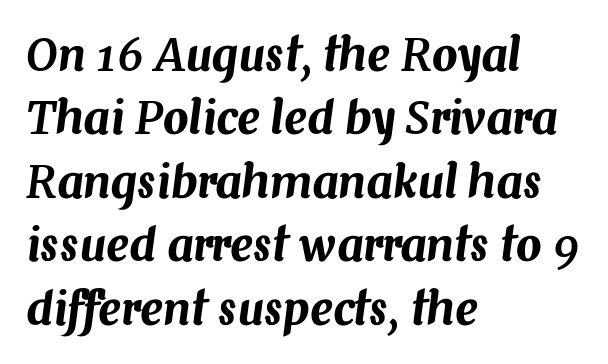
Q: Is the text italic (slanted)? A: Yes, it leans right by about 7 degrees.
Q: Is the text underlined? A: No.
Q: How is the paragraph aligned? A: Left-aligned.
Q: Is the spacing between letters normal or unusually wide? A: Normal.
Q: Is the spacing between lines tight, normal or loose? A: Normal.
Q: Width (condensed, normal, or wide)? A: Normal.
Q: Stroke contrast? A: Medium.
Q: x-height? A: Medium.
Q: Monospaced? A: No.
